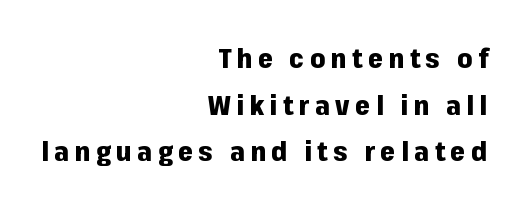
The image shows 27 px bold type, upright; set right-aligned, line spacing 1.73x, unusually wide letter spacing (+0.2 em), not underlined.
